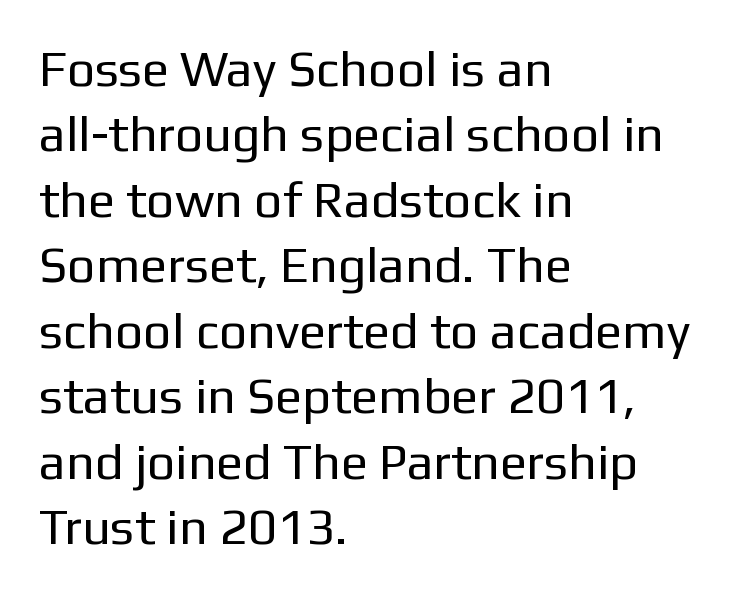
The image shows 50 px regular-weight sans-serif type, upright; set left-aligned, normal line spacing (1.31x), normal letter spacing, not underlined; low stroke contrast and a medium x-height.
